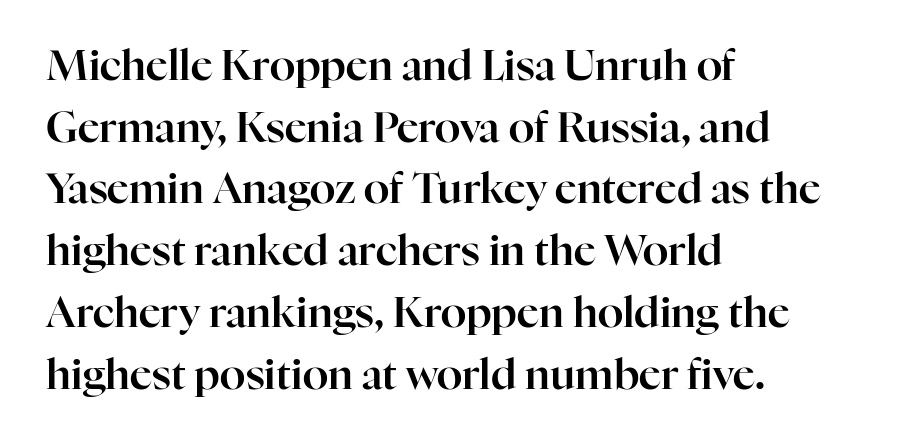
Q: Is the text italic (slanted)? A: No, it is upright.
Q: Is the typeface a serif or a sans-serif typeface? A: Serif.
Q: Is the text underlined? A: No.
Q: How is the paragraph aligned? A: Left-aligned.
Q: Is the spacing between letters normal or unusually wide? A: Normal.
Q: Is the spacing between lines tight, normal or loose? A: Normal.
Q: Width (condensed, normal, or wide)? A: Normal.
Q: Stroke contrast? A: High.
Q: x-height? A: Medium.
Q: Monospaced? A: No.
